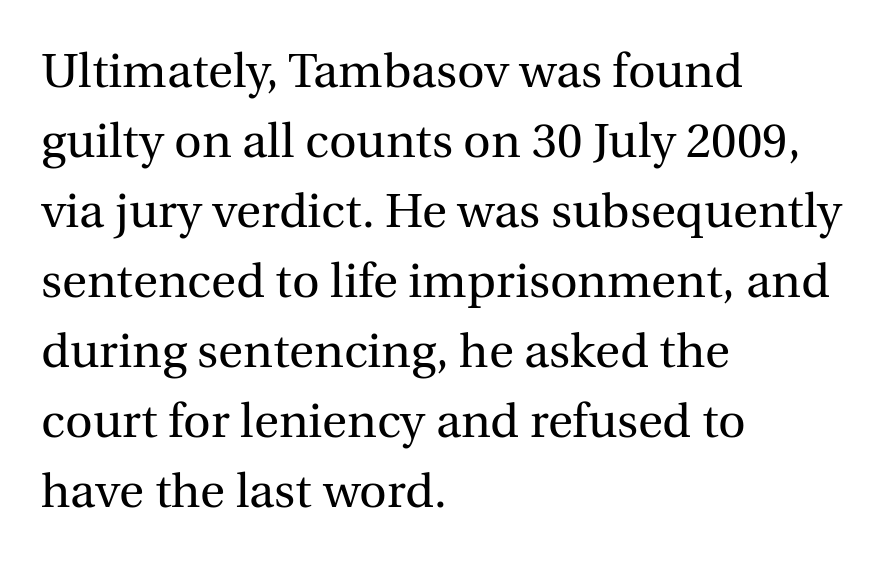
Tall strokes in this sample are plumb rather than angled. The rendering uses a moderate line-height, typical for paragraphs. Layout note: lines flush left. Descenders are the only things crossing below the line. Characters follow at the spacing the type designer built in.
